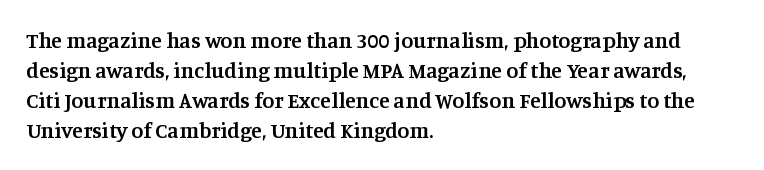
The image shows 22 px text type, upright; set left-aligned, normal line spacing (1.36x), normal letter spacing, not underlined.
